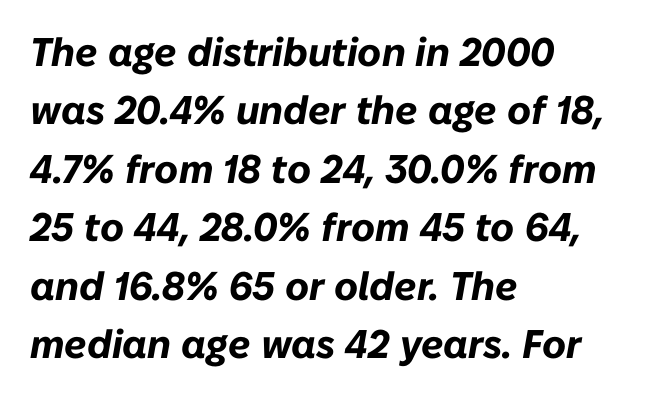
{"italic": "yes", "lean": "right", "slant_degrees": 10, "bold": "yes", "weight": "bold", "width": "normal", "stroke_contrast": "low", "x_height": "medium", "monospaced": "no", "underline": "no", "align": "left", "line_spacing": "normal", "line_spacing_ratio": 1.46, "letter_spacing": "normal", "letter_spacing_em": 0.0, "glyph_px": 40}
